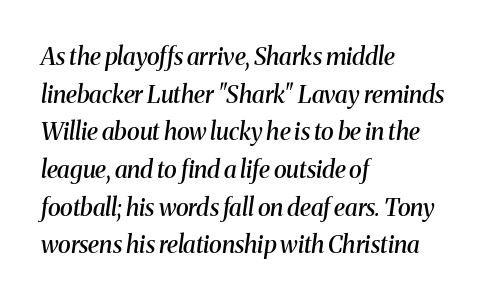
Q: Is the text bold? A: Semi-bold.
Q: Is the text italic (slanted)? A: Yes, it leans right by about 8 degrees.
Q: Is the text underlined? A: No.
Q: How is the paragraph aligned? A: Left-aligned.
Q: Is the spacing between letters normal or unusually wide? A: Normal.
Q: Is the spacing between lines tight, normal or loose? A: Normal.
